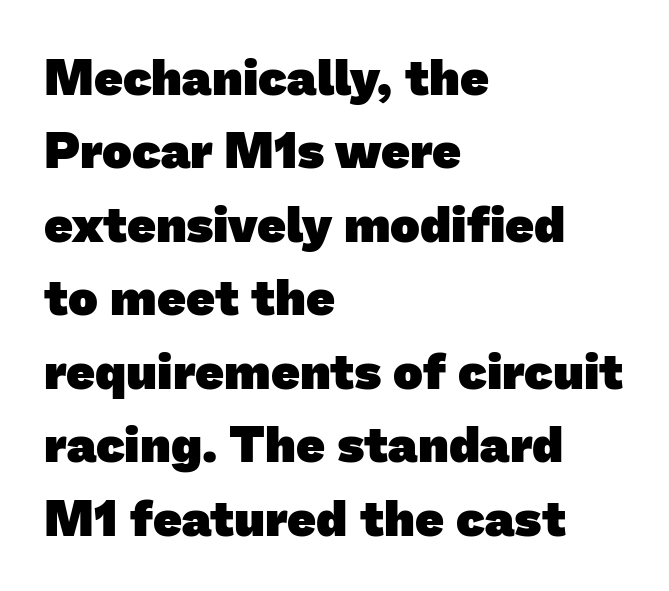
Q: Is the text bold? A: Yes.
Q: Is the typeface a serif or a sans-serif typeface? A: Sans-serif.
Q: Is the text underlined? A: No.
Q: How is the paragraph aligned? A: Left-aligned.
Q: Is the spacing between letters normal or unusually wide? A: Normal.
Q: Is the spacing between lines tight, normal or loose? A: Normal.
Q: Width (condensed, normal, or wide)? A: Normal.
Q: Stroke contrast? A: Low.
Q: x-height? A: Medium.
Q: Monospaced? A: No.
